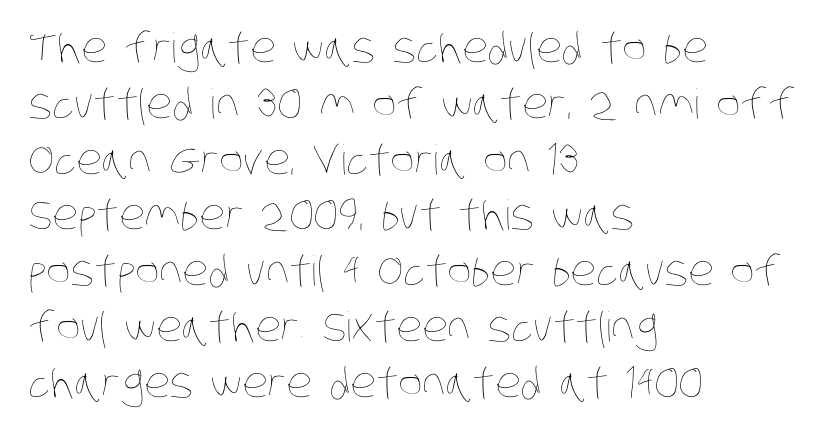
The image shows 41 px thin, condensed type; set left-aligned, normal line spacing (1.36x), normal letter spacing, not underlined; low stroke contrast and a large x-height.
